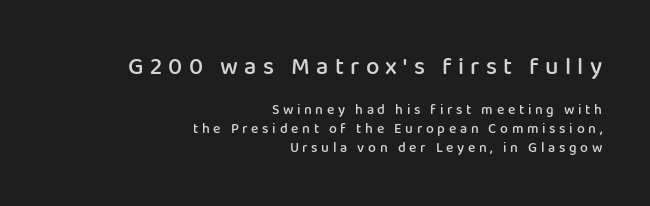
The image shows 24 px text type, upright; set right-aligned, normal line spacing (1.34x), unusually wide letter spacing (+0.26 em), not underlined; the first (top) block is 1.71x larger.
